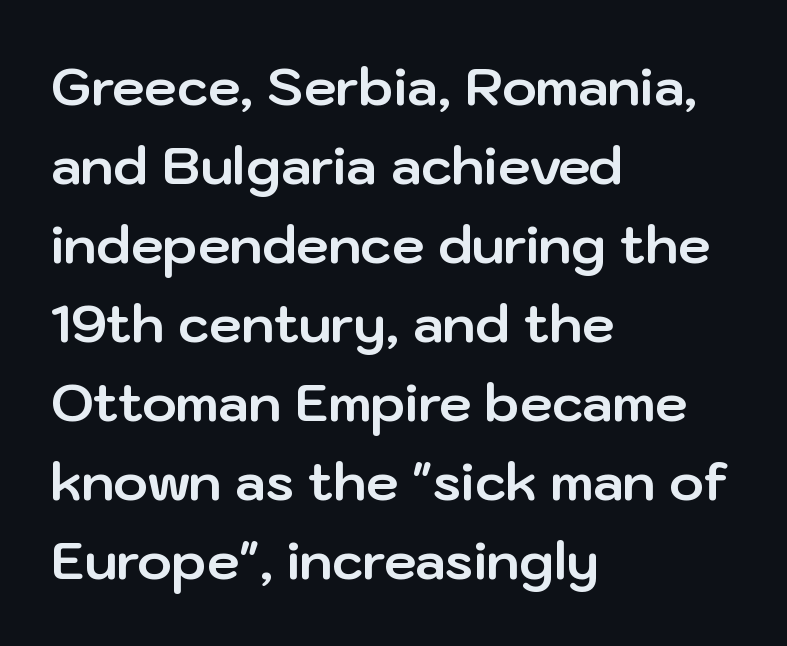
Spacing verdict: proportional, widths tailored to each character. Heavy-handed strokes throughout: this text is bold. Serif or sans? Sans — the stroke terminals are bare. Honestly, the letter spacing is just normal — you wouldn't notice it.
